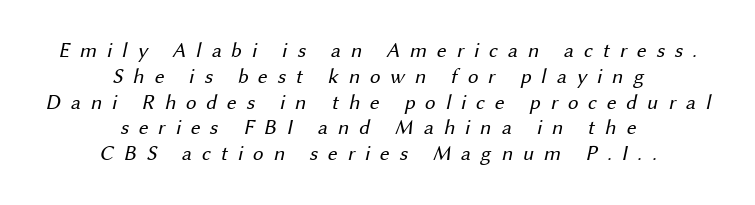
Q: Is the text bold? A: No.
Q: Is the text underlined? A: No.
Q: How is the paragraph aligned? A: Centered.
Q: Is the spacing between letters normal or unusually wide? A: Unusually wide.
